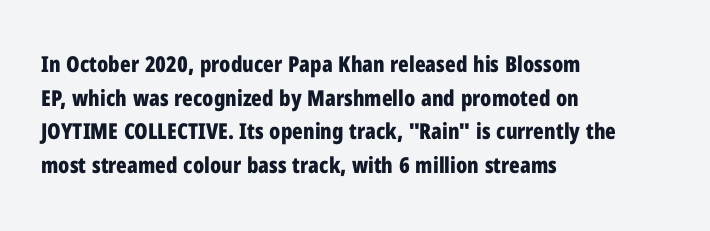
{"italic": "no", "bold": "yes", "underline": "no", "align": "left", "line_spacing": "normal", "line_spacing_ratio": 1.53, "letter_spacing": "normal", "letter_spacing_em": 0.0, "glyph_px": 22}
